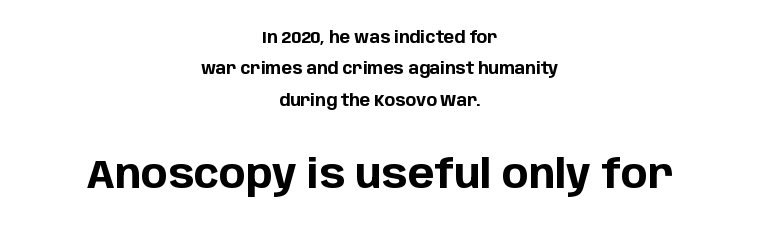
This sample is center-justified, so both line endings float freely. The leading is generous, giving the passage an open texture. Character widths vary here, with narrow letters taking less room than wide ones. Which of the two is more prominent by size? The second, at the bottom.
